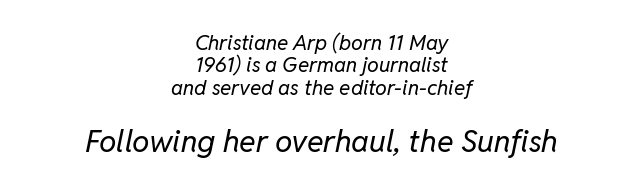
The image shows 31 px regular-weight type, italic (leaning right); set centered, tight line spacing (1.06x), normal letter spacing, not underlined; the second (bottom) block is 1.48x larger; low stroke contrast and a medium x-height.
